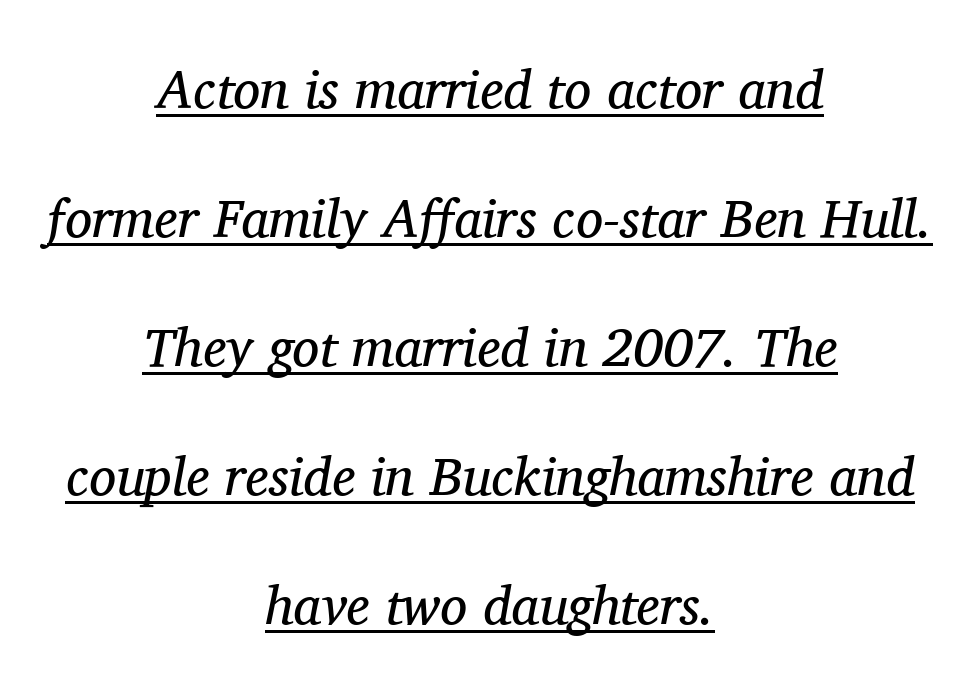
{"serif": "yes", "italic": "yes", "lean": "right", "slant_degrees": 11, "bold": "no", "weight": "regular", "width": "normal", "stroke_contrast": "medium", "x_height": "medium", "monospaced": "no", "underline": "yes", "align": "center", "line_spacing": "loose", "line_spacing_ratio": 2.39, "letter_spacing": "normal", "letter_spacing_em": 0.0, "glyph_px": 54}
